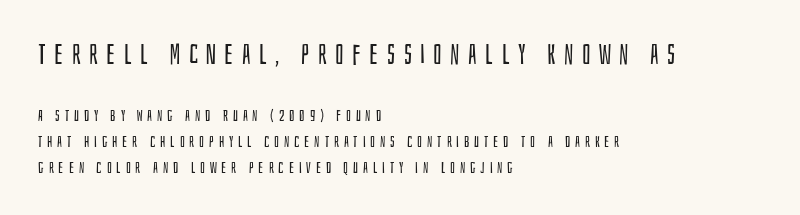
The image shows 28 px regular-weight, condensed sans-serif type, upright; set left-aligned, normal line spacing (1.62x), unusually wide letter spacing (+0.3 em), not underlined; the first (top) block is 1.75x larger; low stroke contrast and a large x-height.
